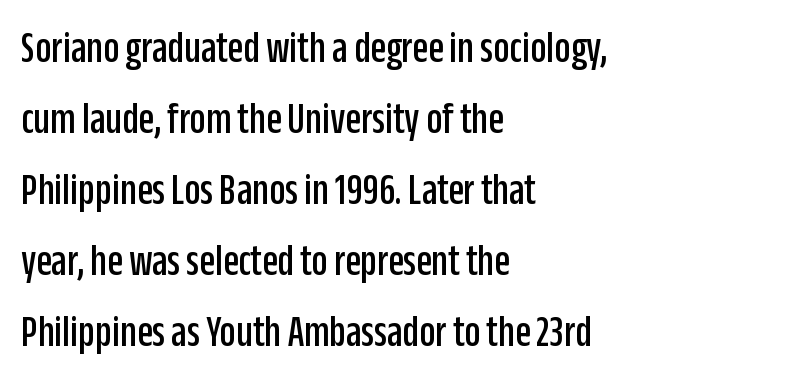
Style check: upright. Varying glyph widths throughout — classic text-font behaviour. Notice how the passage keeps a crisp vertical edge on the left only. A typesetter would label this face a sans. The string is rendered with underlining switched off.
